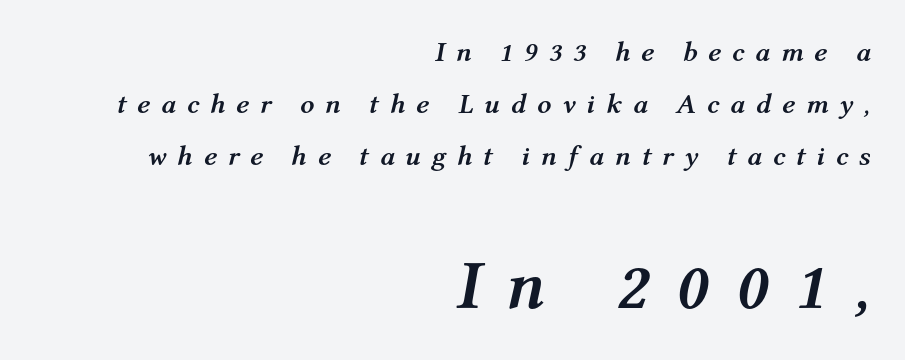
The face used here has a pronounced slope to its letters. The tracking reads as deliberately expanded to a designer's eye. Descenders hang freely into open space. Does the weight exceed regular? Yes, all the way to bold.
